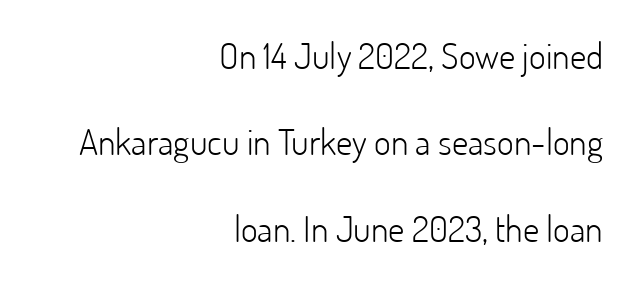
The image shows 36 px light sans-serif type, upright; set right-aligned, loose line spacing (2.4x), normal letter spacing, not underlined; low stroke contrast and a small x-height.
